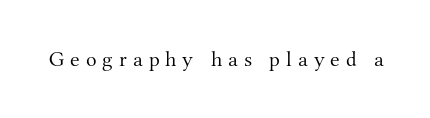
Weight class: somewhere from thin through regular. The lettering stays uniformly vertical, giving the passage a roman look. Just letters on the line, the space beneath them empty. Substantial extra tracking has been applied to these lines.
